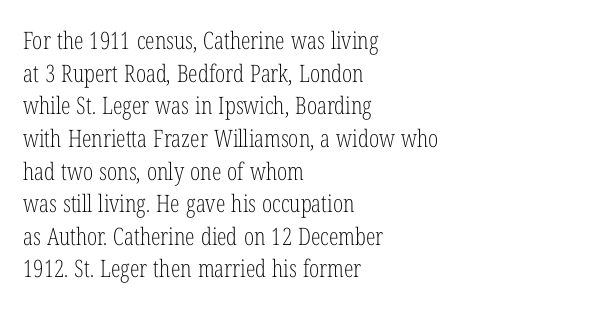
{"italic": "no", "bold": "no", "underline": "no", "align": "left", "line_spacing": "normal", "line_spacing_ratio": 1.36, "letter_spacing": "normal", "letter_spacing_em": 0.0, "glyph_px": 24}
